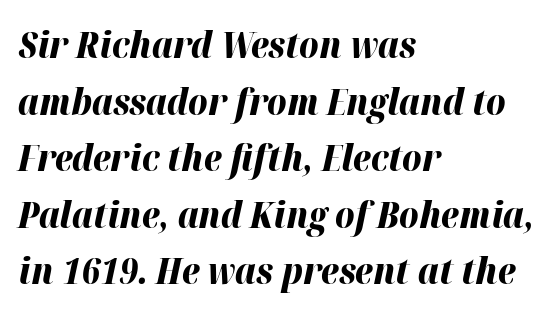
The horizontal fit of the characters is conventional and even. The font is running at its bold setting. A typesetter would call this proportional, since set widths differ per character. The whole block is typeset with a tilt. All the whitespace from short lines collects on the right. The glyphs are unaccompanied by any horizontal stroke below them.
